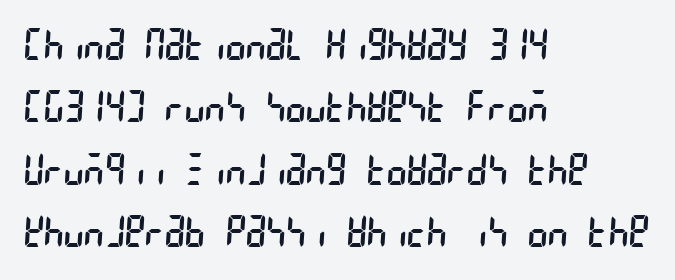
{"serif": "no", "bold": "no", "weight": "regular", "width": "condensed", "stroke_contrast": "low", "x_height": "large", "underline": "no", "align": "left", "line_spacing": "normal", "line_spacing_ratio": 1.45, "letter_spacing": "normal", "letter_spacing_em": 0.0, "glyph_px": 43}
